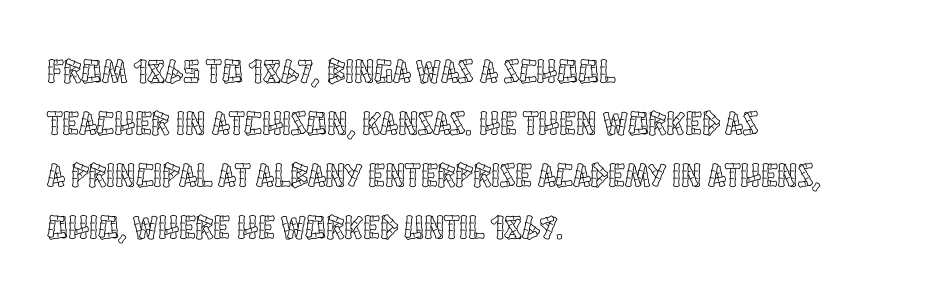
Q: Is the text italic (slanted)? A: No, it is upright.
Q: Is the text underlined? A: No.
Q: How is the paragraph aligned? A: Left-aligned.
Q: Is the spacing between letters normal or unusually wide? A: Normal.
Q: Is the spacing between lines tight, normal or loose? A: Normal.
Q: Width (condensed, normal, or wide)? A: Condensed.
Q: x-height? A: Large.
Q: Monospaced? A: No.
